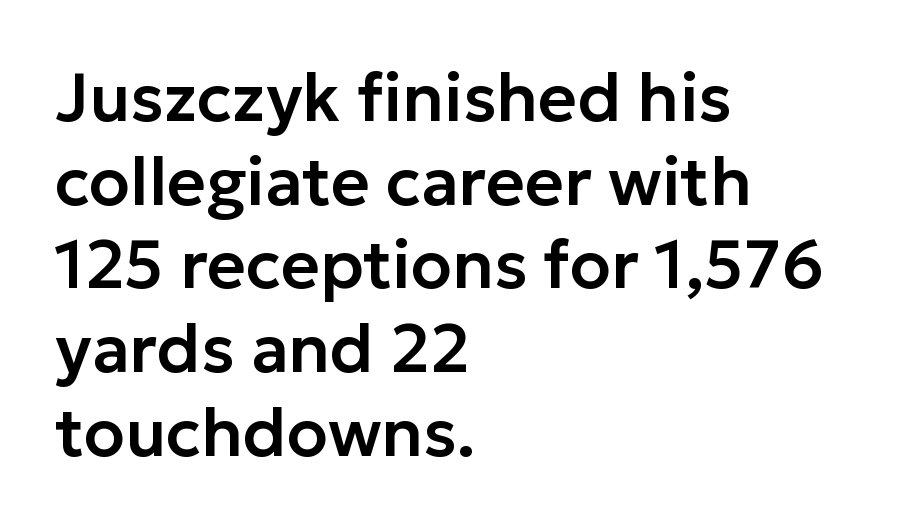
Quick note: not italic, upright. Glyph-to-glyph distance matches everyday printed text. The rendering uses natural spacing where letterforms have individual widths. One glance says typical: line gaps are just what's usual. This is sans-serif lettering, the kind often seen on screens and signage.
